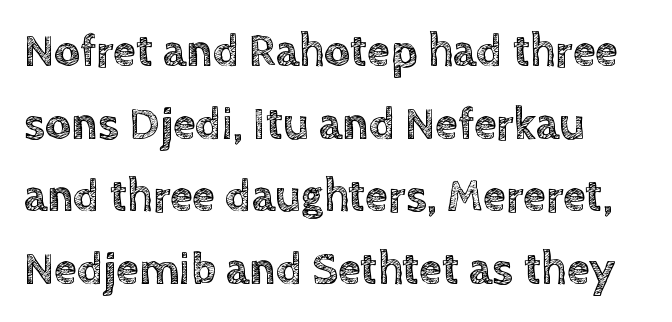
The image shows 46 px text type, upright; set left-aligned, normal line spacing (1.58x), normal letter spacing, not underlined; a large x-height.
